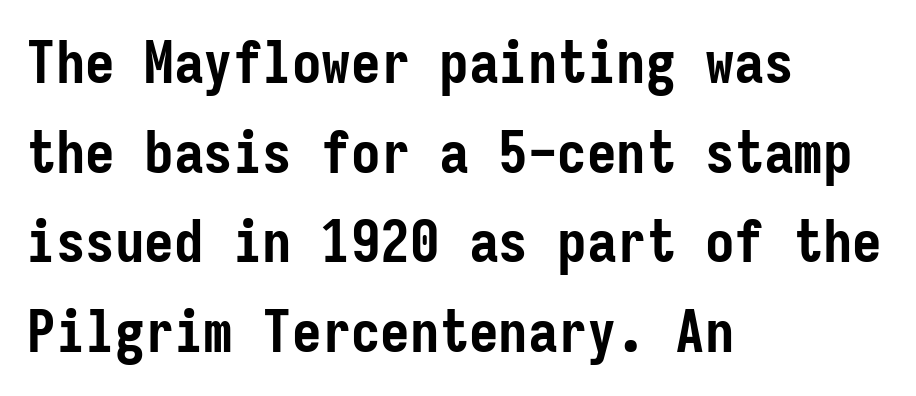
Q: Is the text bold? A: Yes.
Q: Is the text italic (slanted)? A: No, it is upright.
Q: Is the typeface a serif or a sans-serif typeface? A: Sans-serif.
Q: Is the text underlined? A: No.
Q: How is the paragraph aligned? A: Left-aligned.
Q: Is the spacing between letters normal or unusually wide? A: Normal.
Q: Is the spacing between lines tight, normal or loose? A: Normal.
Q: Width (condensed, normal, or wide)? A: Condensed.
Q: Stroke contrast? A: Low.
Q: x-height? A: Medium.
Q: Monospaced? A: Yes.
